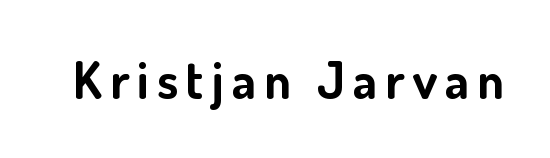
Each letter keeps its own natural width here, so spacing adapts to shape. Examine the stroke ends and you'll find no serifs. The face used here has the dense, thick strokes of a bold. The typography opts for an upright posture over an oblique one.
